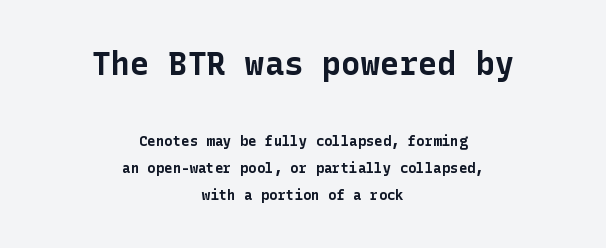
The image shows 32 px bold sans-serif type, upright; set centered, loose line spacing (1.94x), normal letter spacing, not underlined; the first (top) block is 2.29x larger; low stroke contrast and a medium x-height.
